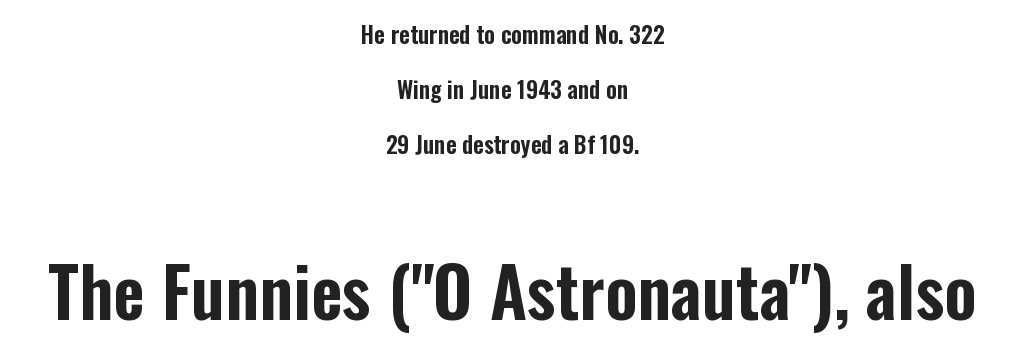
{"serif": "no", "italic": "no", "width": "condensed", "stroke_contrast": "low", "x_height": "medium", "monospaced": "no", "underline": "no", "align": "center", "line_spacing": "loose", "line_spacing_ratio": 2.4, "letter_spacing": "normal", "letter_spacing_em": 0.0, "larger_block": "second", "size_ratio": 3.0, "glyph_px": 69}
